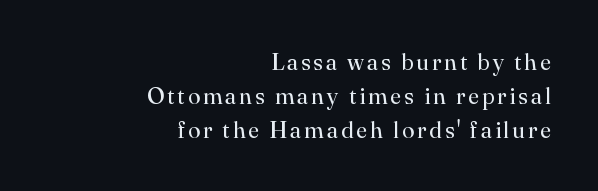
The face looks like a standard text weight, possibly lighter. These lines stack with their right ends in a neat column. This block has exactly the height ordinary leading produces. Descenders are the only things crossing below the line.
